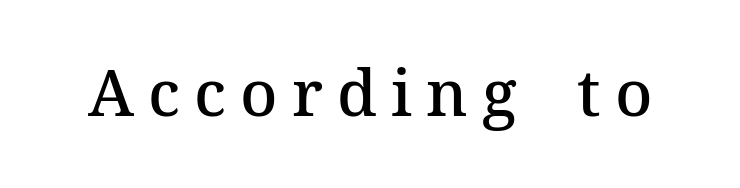
Rendered with straight, roman letterforms. The line texture is sparse and dotted thanks to wide tracking. Spacing verdict: proportional, widths tailored to each character. Glance below the letters and you will spot only blank space. The sample has been set in demibold, a notch under bold. The glyphs in this specimen are seriffed.
